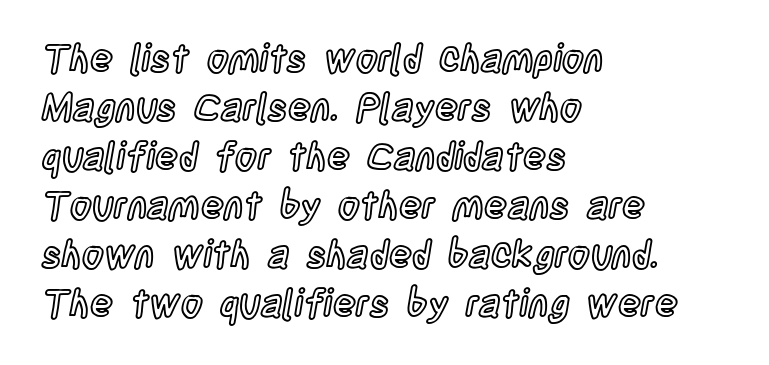
A classic flush-left, rag-right setting is used for this passage. This rendering leaves character spacing at its baseline value. This block has exactly the height ordinary leading produces. Note the varied advance widths — an 'i' is clearly narrower than an 'm'. The gap between lines stays unmarked.
